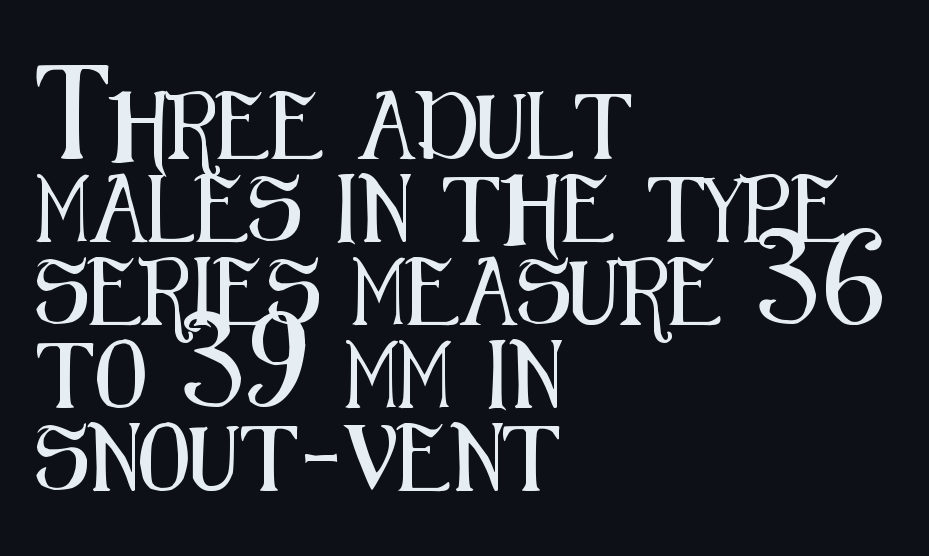
Q: Is the text italic (slanted)? A: No, it is upright.
Q: Is the text underlined? A: No.
Q: How is the paragraph aligned? A: Left-aligned.
Q: Is the spacing between letters normal or unusually wide? A: Normal.
Q: Width (condensed, normal, or wide)? A: Condensed.
Q: Stroke contrast? A: Medium.
Q: x-height? A: Medium.
Q: Monospaced? A: No.
